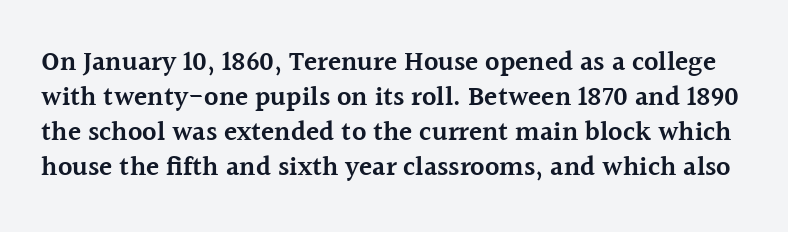
Q: Is the text bold? A: Semi-bold.
Q: Is the text italic (slanted)? A: No, it is upright.
Q: Is the text underlined? A: No.
Q: Is the spacing between letters normal or unusually wide? A: Normal.
Q: Is the spacing between lines tight, normal or loose? A: Normal.
